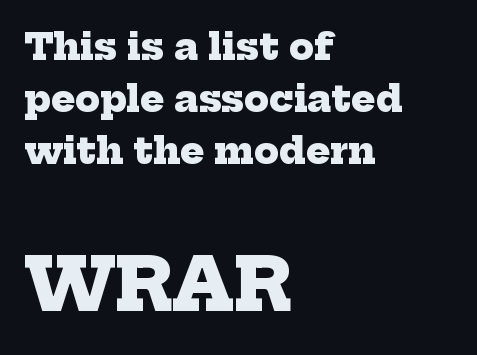
Q: Is the text bold? A: Yes.
Q: Is the typeface a serif or a sans-serif typeface? A: Serif.
Q: Is the text underlined? A: No.
Q: How is the paragraph aligned? A: Left-aligned.
Q: Is the spacing between letters normal or unusually wide? A: Normal.
Q: Is the spacing between lines tight, normal or loose? A: Normal.
Q: Which block of text is set in a larger size, the first (top) or the second (bottom)? A: The second (bottom) one.
Q: Width (condensed, normal, or wide)? A: Normal.
Q: Stroke contrast? A: Low.
Q: x-height? A: Medium.
Q: Monospaced? A: No.
